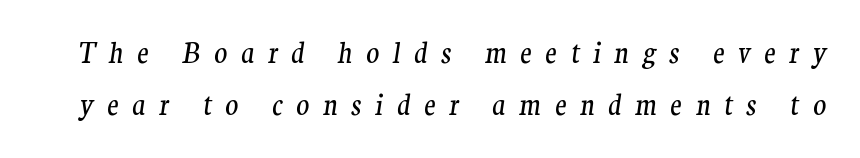
Q: Is the text bold? A: No.
Q: Is the text italic (slanted)? A: Yes, it leans right by about 9 degrees.
Q: Is the text underlined? A: No.
Q: Is the spacing between letters normal or unusually wide? A: Unusually wide.
Q: Is the spacing between lines tight, normal or loose? A: Loose.
